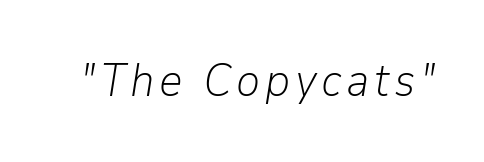
{"italic": "yes", "lean": "right", "slant_degrees": 9, "bold": "no", "weight": "light", "width": "normal", "stroke_contrast": "low", "x_height": "medium", "monospaced": "no", "underline": "no", "glyph_px": 46}
